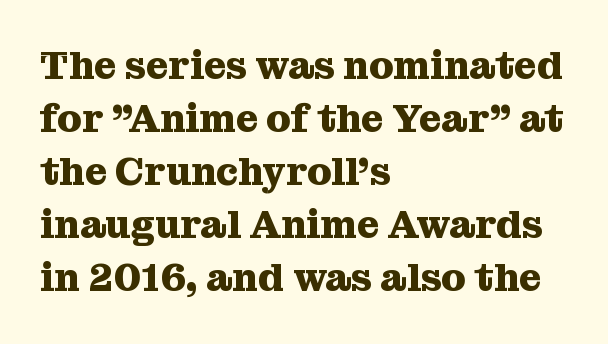
In terms of letterform style, serifs are clearly present. Think of a printed novel: that variable character pitch is what you see here. This is roman type, the default non-slanted kind. This is heavy type, rendered in bold. In terms of leading, this rendering sits right in the middle.
